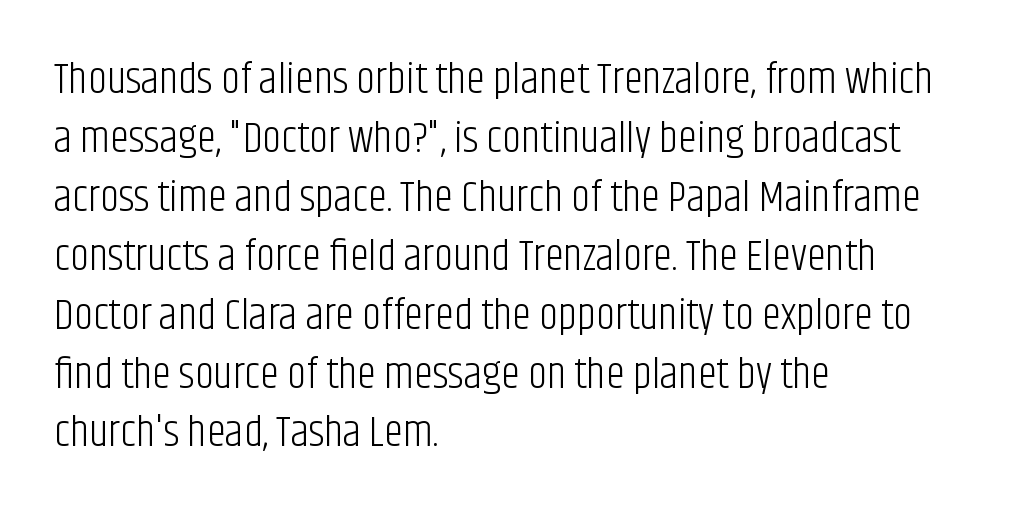
The image shows 43 px light, condensed sans-serif type, upright; set left-aligned, normal line spacing (1.37x), normal letter spacing, not underlined; low stroke contrast and a large x-height.
